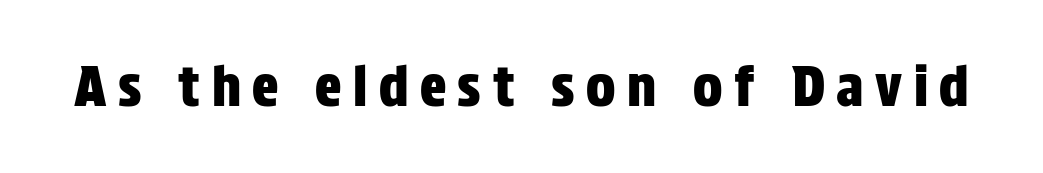
These lines are composed in type without serifs. Someone cranked the tracking dial way up on this one. Proportional: the letters do not fall into vertical columns. Check under the words: just untouched page.
